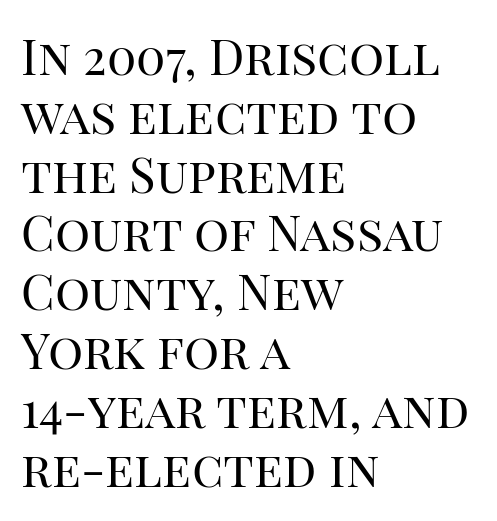
{"serif": "yes", "italic": "no", "bold": "no", "weight": "regular", "width": "normal", "stroke_contrast": "high", "x_height": "large", "monospaced": "no", "underline": "no", "align": "left", "line_spacing_ratio": 1.2, "letter_spacing": "normal", "letter_spacing_em": 0.0, "glyph_px": 49}
